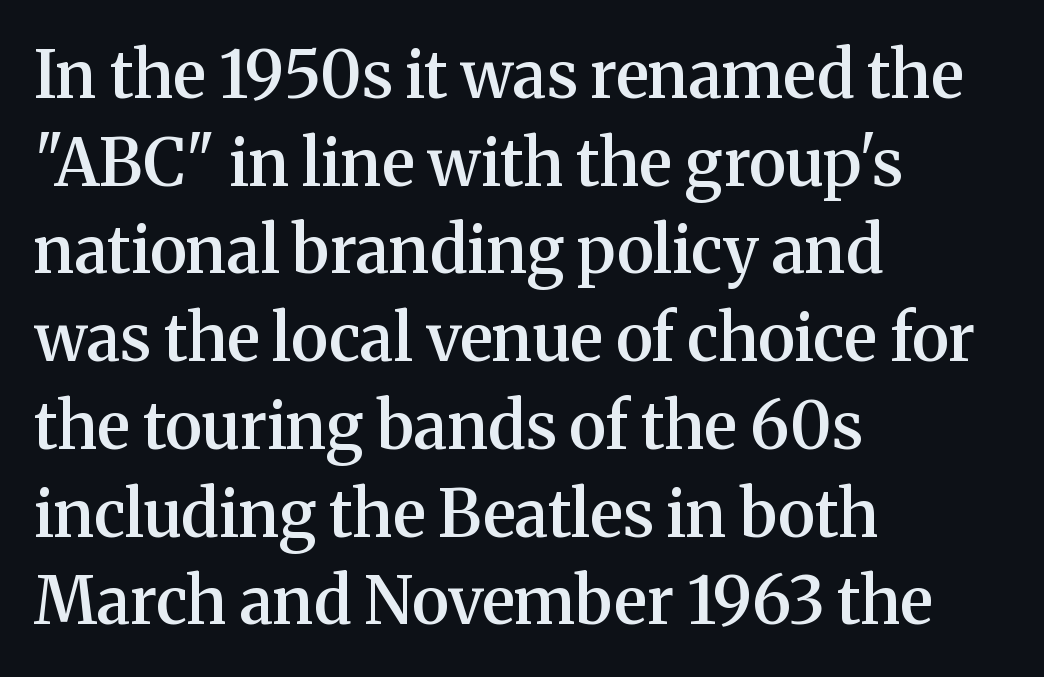
The image shows 65 px semibold serif type, upright; set left-aligned, normal line spacing (1.35x), normal letter spacing, not underlined; medium stroke contrast and a medium x-height.
